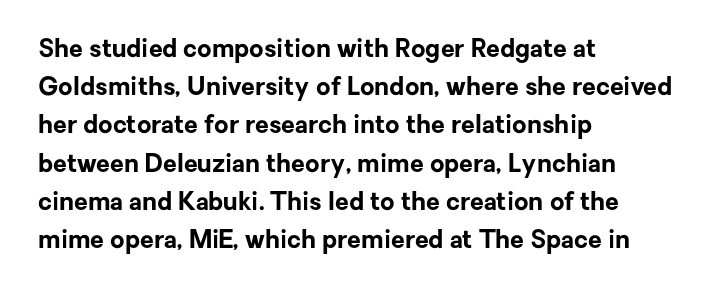
Q: Is the text bold? A: Yes.
Q: Is the text italic (slanted)? A: No, it is upright.
Q: Is the text underlined? A: No.
Q: How is the paragraph aligned? A: Left-aligned.
Q: Is the spacing between letters normal or unusually wide? A: Normal.
Q: Is the spacing between lines tight, normal or loose? A: Normal.
